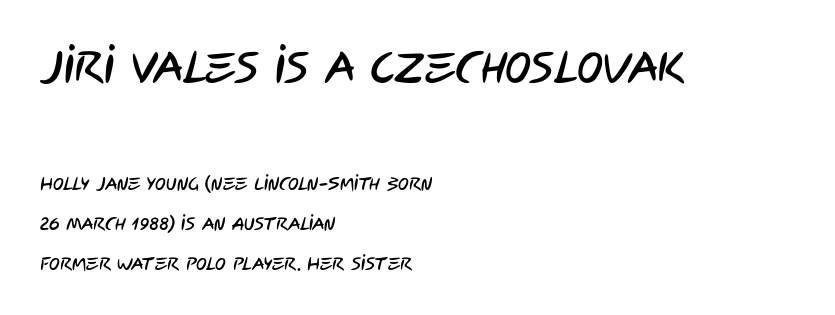
{"serif": "no", "width": "condensed", "stroke_contrast": "low", "x_height": "large", "monospaced": "no", "underline": "no", "align": "left", "line_spacing": "loose", "line_spacing_ratio": 2.21, "letter_spacing": "normal", "letter_spacing_em": 0.0, "larger_block": "first", "size_ratio": 2.44, "glyph_px": 44}
